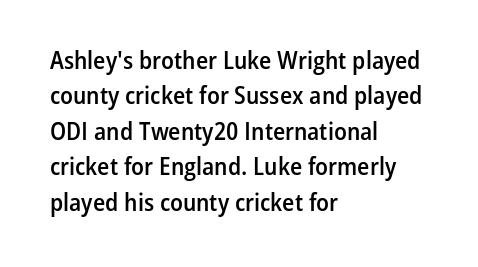
Q: Is the text bold? A: Semi-bold.
Q: Is the text italic (slanted)? A: No, it is upright.
Q: Is the text underlined? A: No.
Q: How is the paragraph aligned? A: Left-aligned.
Q: Is the spacing between letters normal or unusually wide? A: Normal.
Q: Is the spacing between lines tight, normal or loose? A: Normal.
